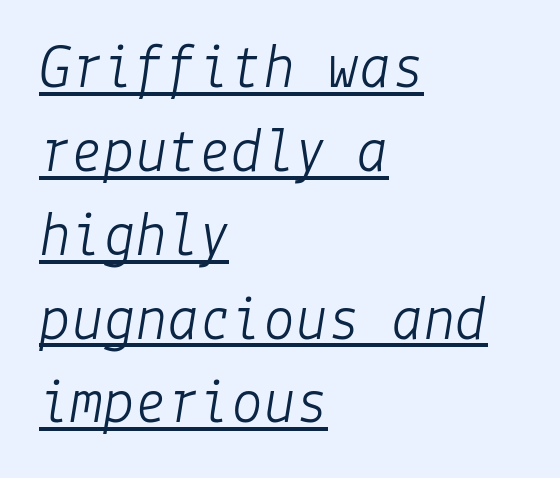
{"italic": "yes", "lean": "right", "slant_degrees": 9, "bold": "no", "weight": "light", "width": "normal", "stroke_contrast": "low", "x_height": "medium", "underline": "yes", "align": "left", "line_spacing": "normal", "line_spacing_ratio": 1.31, "letter_spacing": "normal", "letter_spacing_em": 0.0, "glyph_px": 64}
